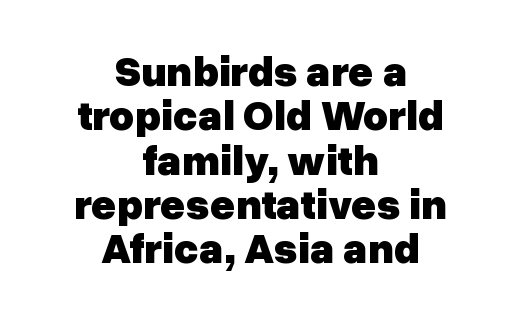
The glyphs have the mass of a bold cut. These lines were composed using upright roman letters. No word sits above an underline. These lines stack symmetrically, like a column narrowing and widening about its center.
